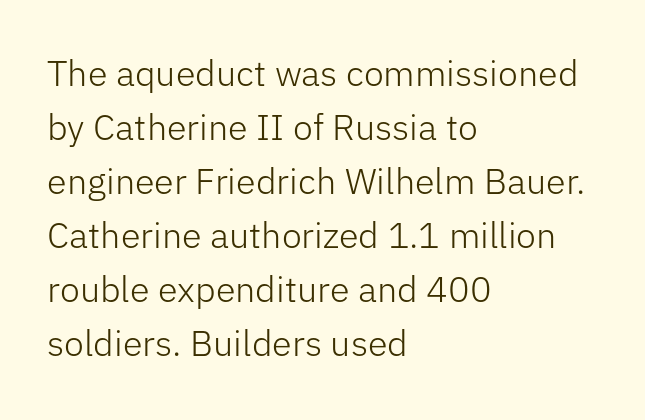
{"serif": "no", "italic": "no", "bold": "no", "weight": "light", "width": "normal", "stroke_contrast": "low", "x_height": "medium", "monospaced": "no", "underline": "no", "align": "left", "line_spacing": "normal", "line_spacing_ratio": 1.5, "letter_spacing": "normal", "letter_spacing_em": 0.0, "glyph_px": 36}
